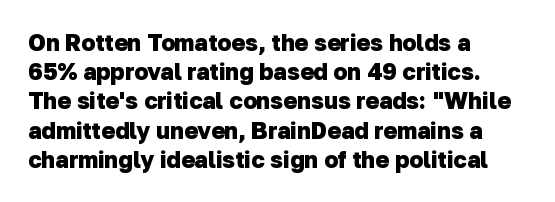
The foot of each line stays bare and open. The glyphs have the mass of a bold cut. This block has exactly the height ordinary leading produces. What stands out about the letter spacing? Nothing — it is the standard amount. In CSS terms this would be text-align: left.
